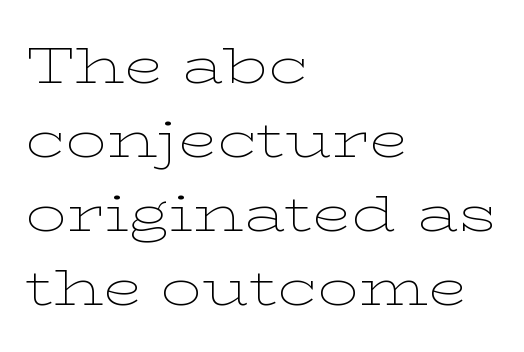
{"serif": "yes", "italic": "no", "bold": "no", "weight": "thin", "width": "wide", "stroke_contrast": "low", "x_height": "medium", "monospaced": "no", "underline": "no", "align": "left", "line_spacing": "normal", "line_spacing_ratio": 1.45, "letter_spacing": "normal", "letter_spacing_em": 0.0, "glyph_px": 51}
